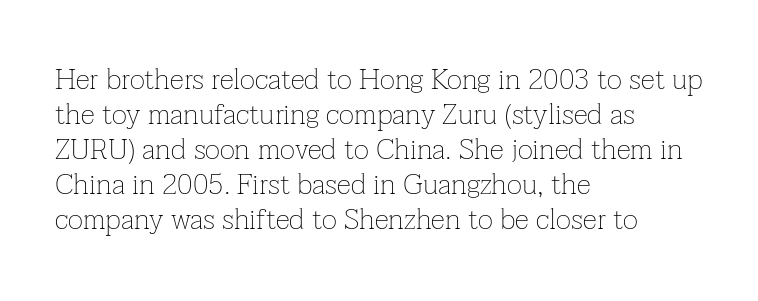
Q: Is the text bold? A: No.
Q: Is the text italic (slanted)? A: No, it is upright.
Q: Is the typeface a serif or a sans-serif typeface? A: Serif.
Q: Is the text underlined? A: No.
Q: How is the paragraph aligned? A: Left-aligned.
Q: Is the spacing between letters normal or unusually wide? A: Normal.
Q: Width (condensed, normal, or wide)? A: Normal.
Q: Stroke contrast? A: Low.
Q: x-height? A: Medium.
Q: Monospaced? A: No.
